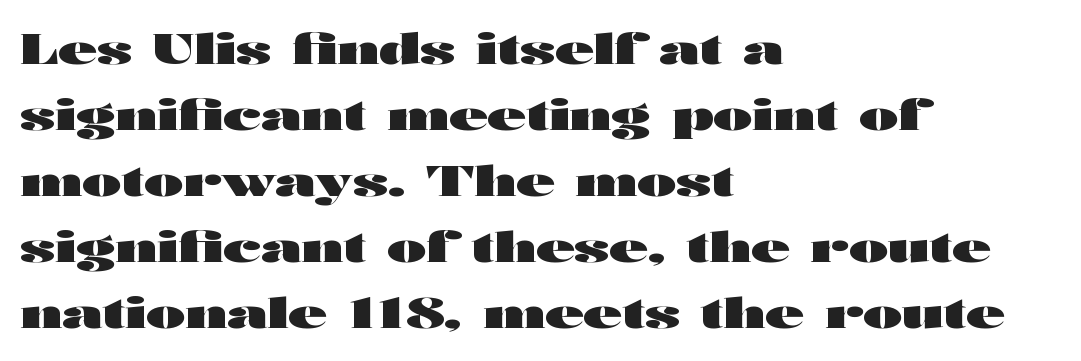
The image shows 42 px heavy, wide type, upright; set left-aligned, normal line spacing (1.57x), normal letter spacing, not underlined; high stroke contrast and a medium x-height.
